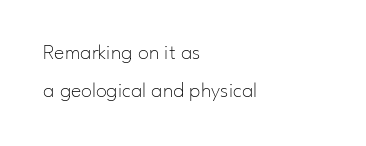
The area under the type is left untouched. Short note: letters normally spaced. Every row of glyphs begins at an identical x-position on the left. Rendered with straight, roman letterforms.
